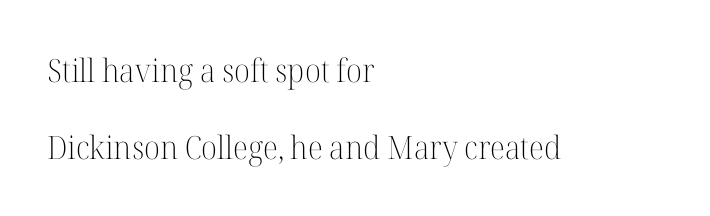
You could call the tracking neutral — neither tight nor loose. Does the type have serifs? Yes, each stem ends in a small foot. Rows of type keep a wide berth in the vertical direction. Each letter keeps its own natural width here, so spacing adapts to shape. Clear beneath every line of the passage.
